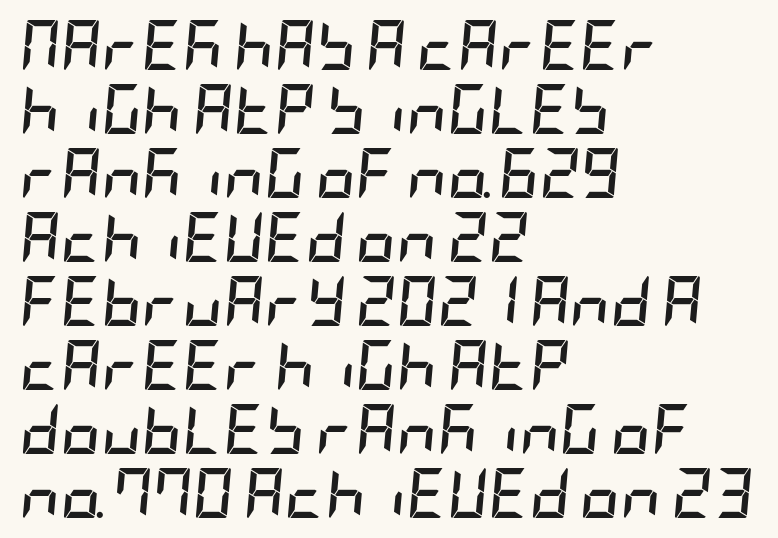
Does extra space separate the letters? No, they use regular spacing. Nobody drew a line under any word here. Is there much room between lines? A standard amount, neither cramped nor airy. Bold? Absolutely — the strokes are thick and heavy. Style check: oblique.
